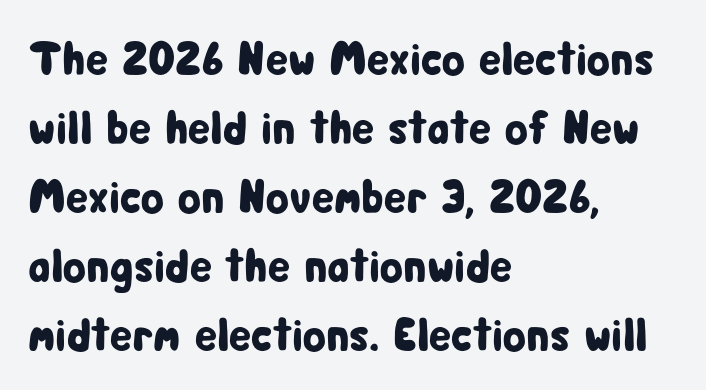
The image shows 47 px condensed sans-serif type, upright; set left-aligned, normal line spacing (1.47x), normal letter spacing, not underlined; low stroke contrast and a medium x-height.
